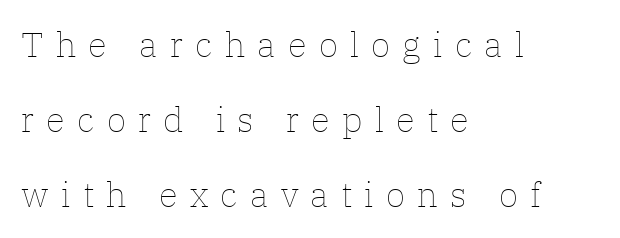
The image shows 35 px thin type, upright; set left-aligned, loose line spacing (2.14x), unusually wide letter spacing (+0.35 em), not underlined; low stroke contrast and a medium x-height.
